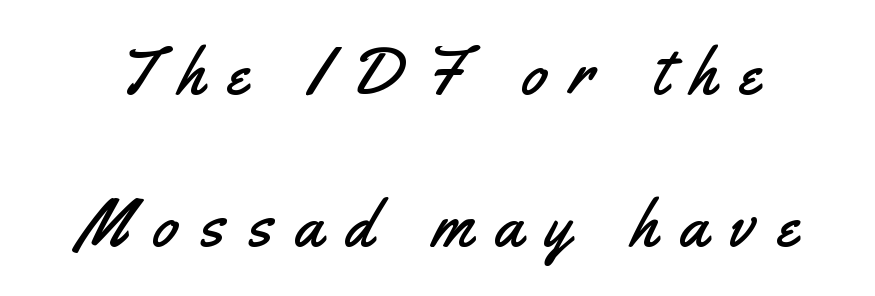
The image shows 66 px condensed sans-serif type; set loose line spacing (2.31x), unusually wide letter spacing (+0.35 em), not underlined; medium stroke contrast and a small x-height.
